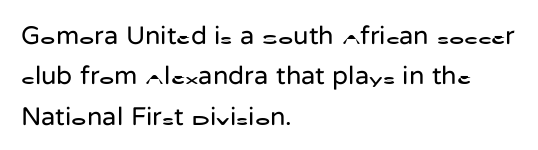
The image shows 26 px text type, upright; set left-aligned, normal line spacing (1.55x), normal letter spacing, not underlined.
